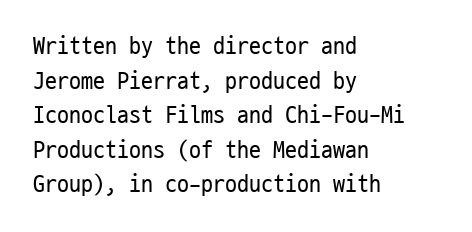
Regarding leading, the lines here are spaced in the standard way. The letters look calm and open, with moderate or lighter stems. Layout note: lines flush left. The rendering keeps characters at their native spacing. The lettering stays uniformly vertical, giving the passage a roman look. Underline: absent.
